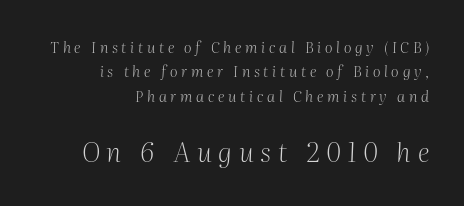
The whole block is typeset with a tilt. Lines of text with bare space underneath. Typeset ragged left — the right edge is the straight one. What's the leading like? Ordinary, nothing unusual. The type is letterspaced generously, with wide tracking. The rendering enlarges the type as you move from the upper chunk to the lower.
